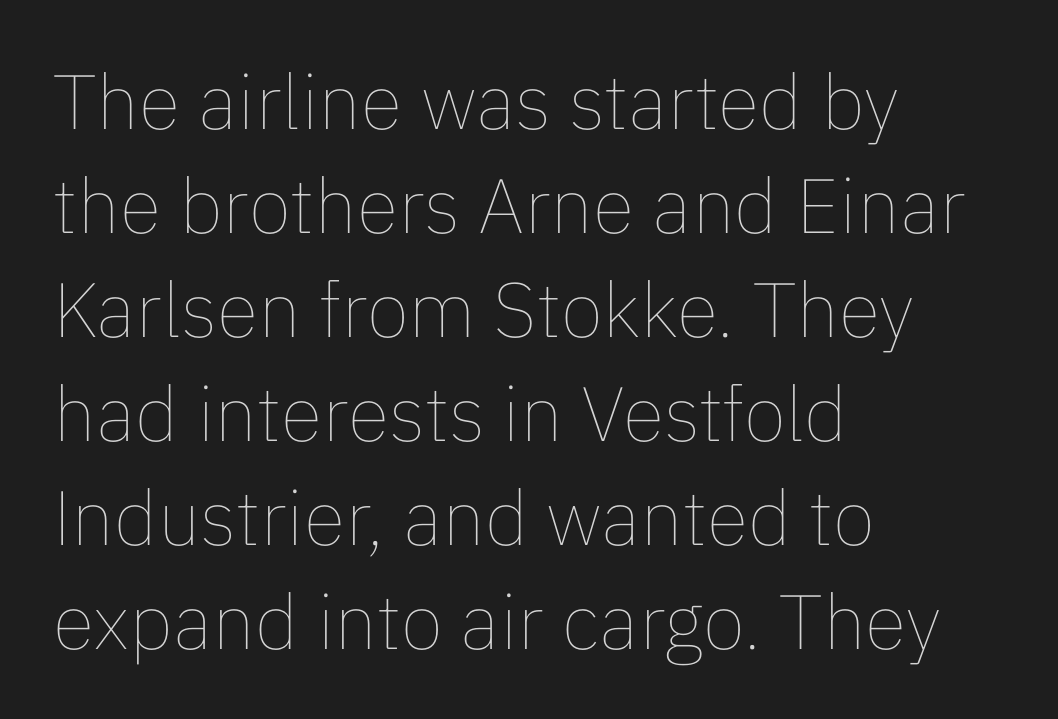
The image shows 77 px thin type, upright; set left-aligned, normal line spacing (1.35x), normal letter spacing, not underlined; low stroke contrast and a medium x-height.
